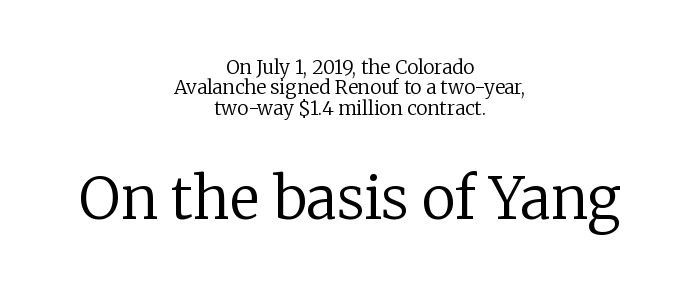
The image shows 57 px regular-weight serif type, upright; set centered, tight line spacing (1.07x), normal letter spacing, not underlined; the second (bottom) block is 3.0x larger; low stroke contrast and a medium x-height.
